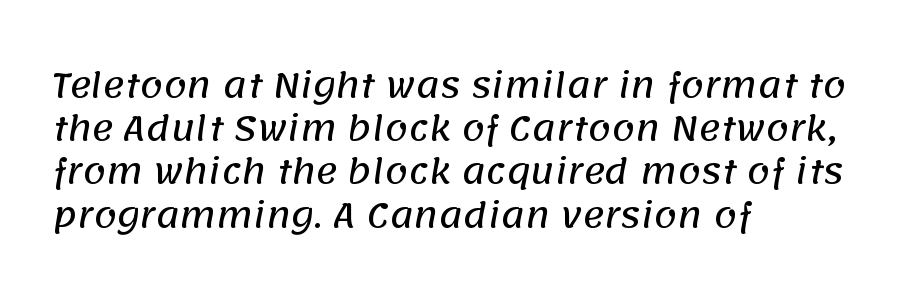
The image shows 33 px sans-serif type; set left-aligned, normal line spacing (1.31x), normal letter spacing, not underlined; low stroke contrast and a large x-height.
